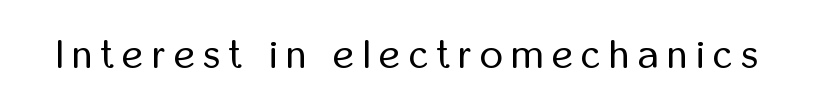
The image shows 40 px regular-weight, condensed sans-serif type, upright; set unusually wide letter spacing (+0.22 em), not underlined; low stroke contrast and a medium x-height.
